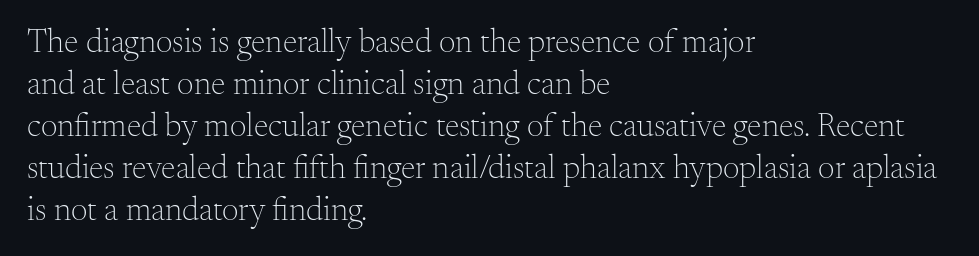
The image shows 33 px light serif type, upright; set left-aligned, normal line spacing (1.27x), normal letter spacing, not underlined; medium stroke contrast and a small x-height.
